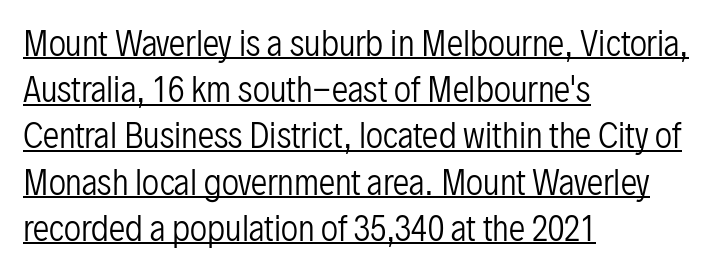
The letterforms sit at book weight or below. Compared with undecorated copy, this sample adds a rule below the words. Short note: letters normally spaced. Grotesque or geometric, the face here clearly has no serifs. Characters remain perfectly vertical along every line. The letters advance in unequal steps, a hallmark of proportional type.
